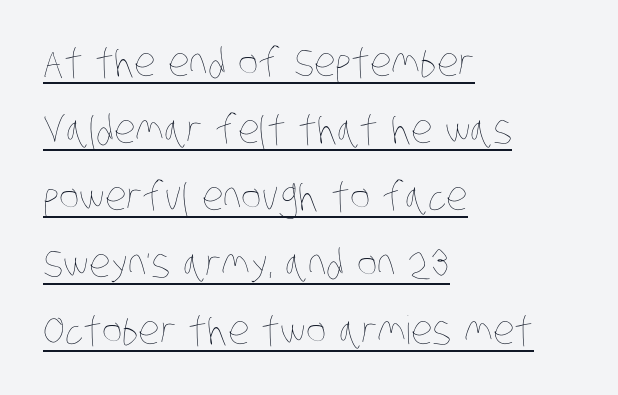
Q: Is the text bold? A: No.
Q: Is the text underlined? A: Yes.
Q: How is the paragraph aligned? A: Left-aligned.
Q: Is the spacing between letters normal or unusually wide? A: Normal.
Q: Width (condensed, normal, or wide)? A: Condensed.
Q: Stroke contrast? A: Low.
Q: x-height? A: Large.
Q: Monospaced? A: No.
